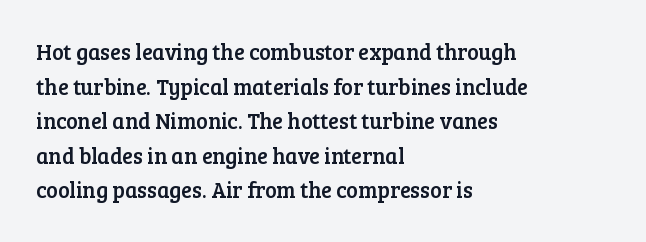
The image shows 22 px text type, upright; set left-aligned, normal line spacing (1.57x), normal letter spacing, not underlined.
